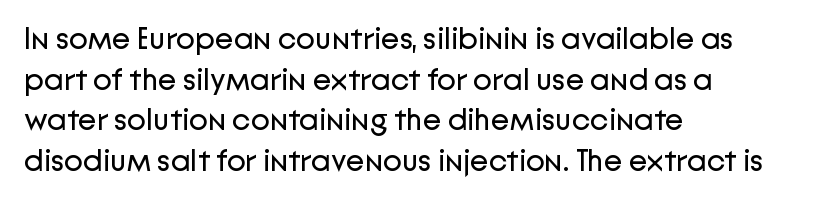
{"serif": "no", "italic": "no", "bold": "no", "weight": "regular", "width": "normal", "stroke_contrast": "low", "x_height": "medium", "monospaced": "no", "underline": "no", "align": "left", "line_spacing": "normal", "line_spacing_ratio": 1.31, "letter_spacing": "normal", "letter_spacing_em": 0.0, "glyph_px": 31}
